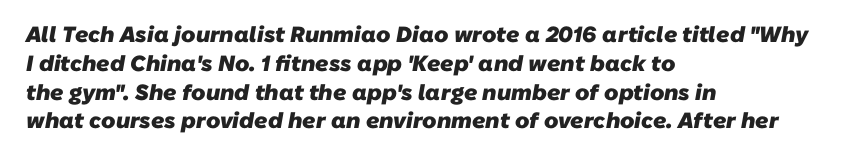
The image shows 22 px bold type; set left-aligned, normal line spacing (1.31x), normal letter spacing, not underlined.
